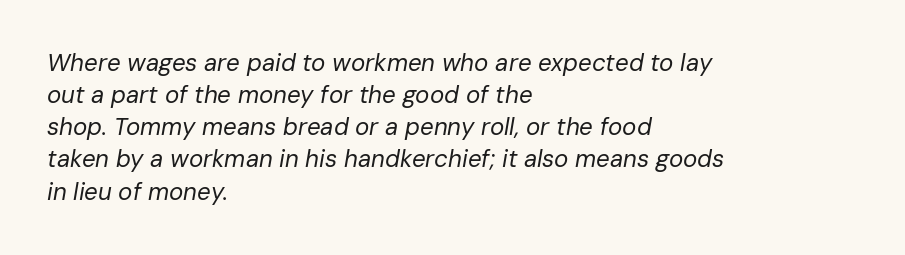
Stroke thickness stays within the range of a standard reading face or lighter. Slant detected: the letters are inclined. Honestly, the row spacing looks completely unremarkable. This sample uses plain, unmodified letter spacing. Lines of text with bare space underneath. The passage is arranged the way most books set body copy — flush left.
